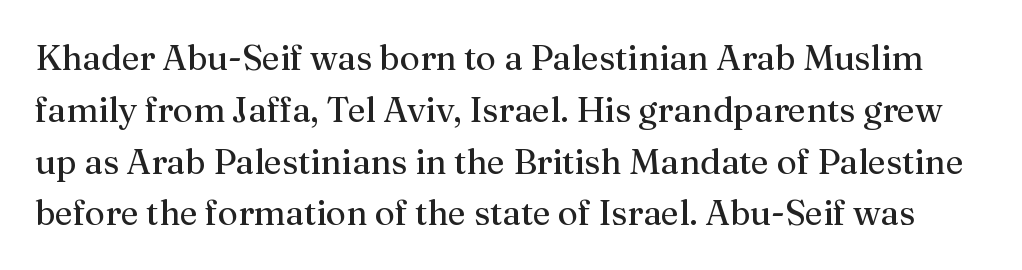
Q: Is the text bold? A: No.
Q: Is the text italic (slanted)? A: No, it is upright.
Q: Is the typeface a serif or a sans-serif typeface? A: Serif.
Q: Is the text underlined? A: No.
Q: Is the spacing between letters normal or unusually wide? A: Normal.
Q: Is the spacing between lines tight, normal or loose? A: Normal.
Q: Width (condensed, normal, or wide)? A: Normal.
Q: Stroke contrast? A: Medium.
Q: x-height? A: Medium.
Q: Monospaced? A: No.
